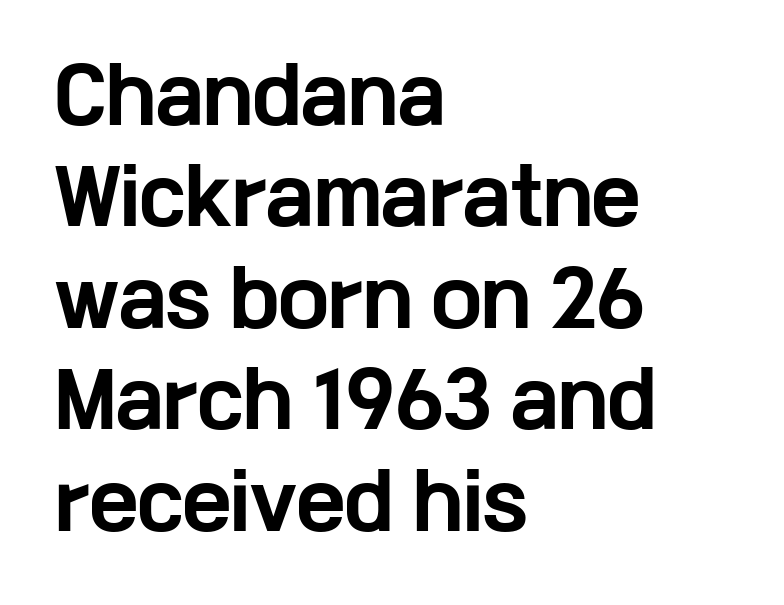
The image shows 74 px bold, wide sans-serif type, upright; set left-aligned, normal line spacing (1.37x), normal letter spacing, not underlined; low stroke contrast and a medium x-height.
